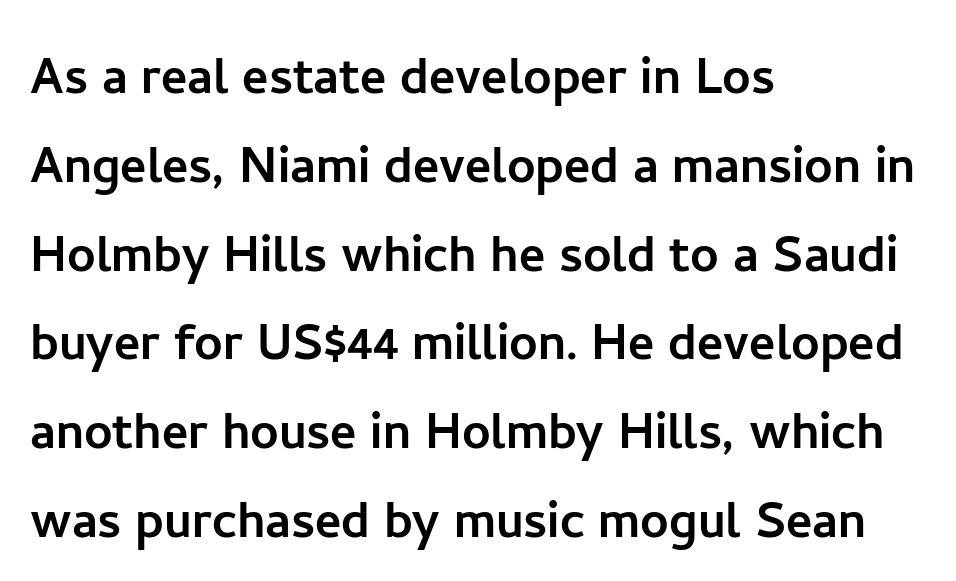
The image shows 63 px sans-serif type, upright; set left-aligned, normal line spacing (1.41x), normal letter spacing, not underlined; low stroke contrast and a medium x-height.
